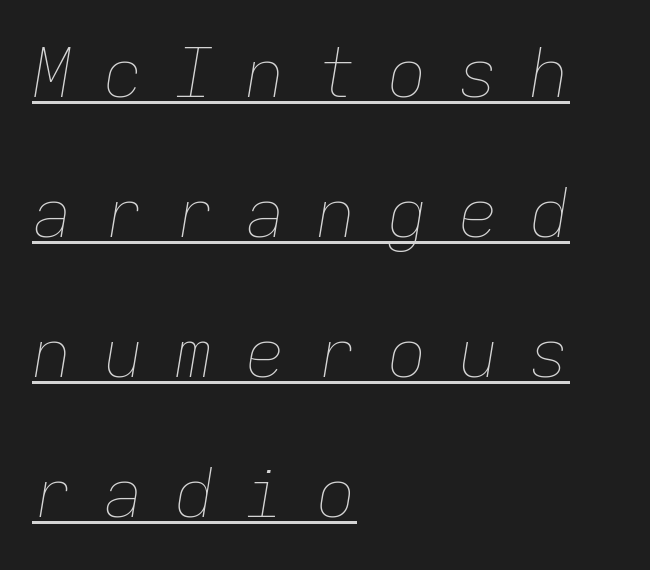
The image shows 67 px thin type, italic (leaning right), monospaced; set left-aligned, loose line spacing (2.09x), unusually wide letter spacing (+0.46 em), underlined; low stroke contrast and a medium x-height.
